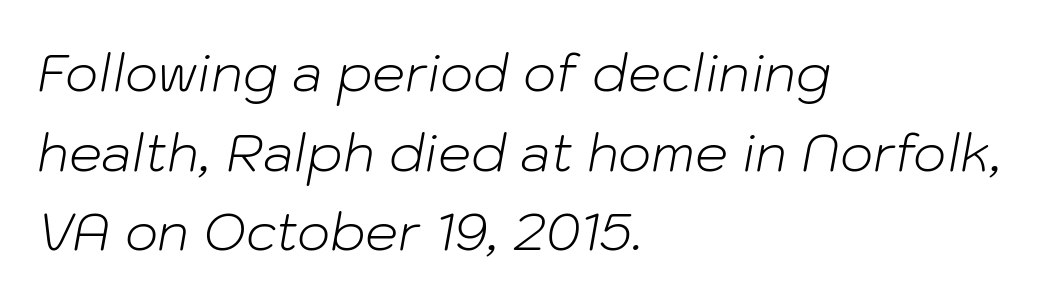
Q: Is the text bold? A: No.
Q: Is the text italic (slanted)? A: Yes, it leans right by about 10 degrees.
Q: Is the text underlined? A: No.
Q: How is the paragraph aligned? A: Left-aligned.
Q: Is the spacing between letters normal or unusually wide? A: Normal.
Q: Is the spacing between lines tight, normal or loose? A: Normal.
Q: Width (condensed, normal, or wide)? A: Normal.
Q: Stroke contrast? A: Low.
Q: x-height? A: Medium.
Q: Monospaced? A: No.
